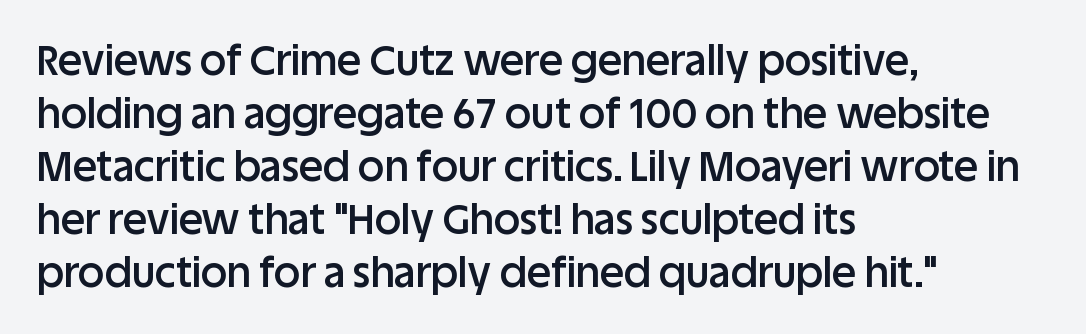
Heft: intermediate — a semibold. Evenly set lines give the paragraph a standard silhouette. Glance below the letters and you will spot only blank space. No feet cap the strokes, marking this as sans-serif type. Nobody touched the tracking dial on this one.
